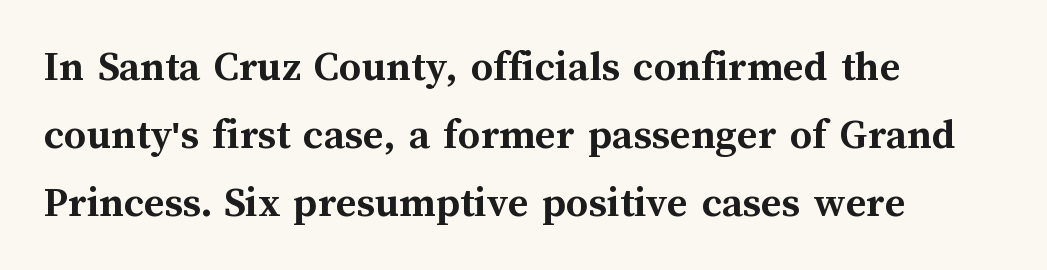
Q: Is the text bold? A: Yes.
Q: Is the text italic (slanted)? A: No, it is upright.
Q: Is the text underlined? A: No.
Q: How is the paragraph aligned? A: Left-aligned.
Q: Is the spacing between letters normal or unusually wide? A: Normal.
Q: Is the spacing between lines tight, normal or loose? A: Normal.
Q: Width (condensed, normal, or wide)? A: Normal.
Q: Stroke contrast? A: Medium.
Q: x-height? A: Medium.
Q: Monospaced? A: No.
